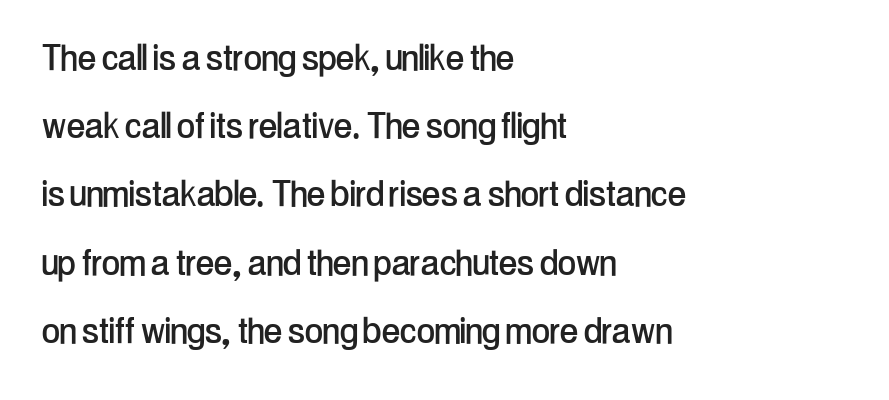
Q: Is the text italic (slanted)? A: No, it is upright.
Q: Is the typeface a serif or a sans-serif typeface? A: Sans-serif.
Q: Is the text underlined? A: No.
Q: How is the paragraph aligned? A: Left-aligned.
Q: Is the spacing between letters normal or unusually wide? A: Normal.
Q: Is the spacing between lines tight, normal or loose? A: Normal.
Q: Width (condensed, normal, or wide)? A: Condensed.
Q: Stroke contrast? A: Low.
Q: x-height? A: Medium.
Q: Monospaced? A: No.
